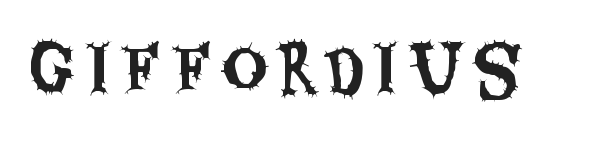
Check the space under the baseline: it is left empty. The passage shown is typeset with a sans-serif family. Is there any slant? The stems are plumb. Is this a fixed-width face? No — the glyphs have proportional, varying widths.
